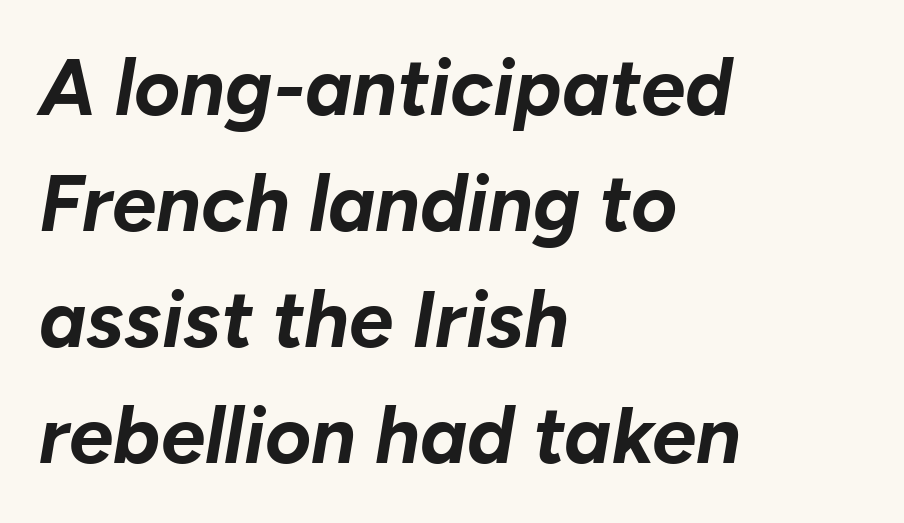
The image shows 79 px bold type, italic (leaning right); set left-aligned, normal line spacing (1.47x), normal letter spacing, not underlined; low stroke contrast and a medium x-height.
